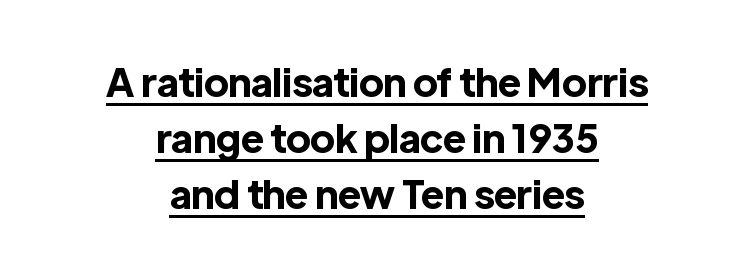
Q: Is the text bold? A: Yes.
Q: Is the text italic (slanted)? A: No, it is upright.
Q: Is the typeface a serif or a sans-serif typeface? A: Sans-serif.
Q: Is the text underlined? A: Yes.
Q: How is the paragraph aligned? A: Centered.
Q: Is the spacing between letters normal or unusually wide? A: Normal.
Q: Is the spacing between lines tight, normal or loose? A: Normal.
Q: Width (condensed, normal, or wide)? A: Normal.
Q: x-height? A: Medium.
Q: Monospaced? A: No.
